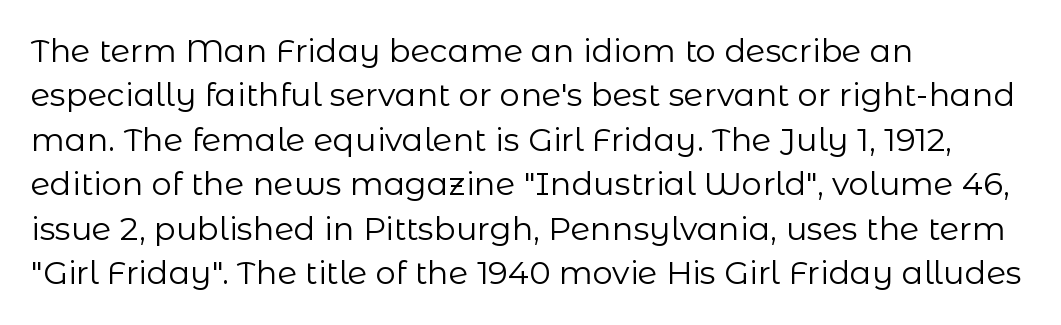
{"serif": "no", "italic": "no", "bold": "no", "weight": "regular", "width": "normal", "stroke_contrast": "low", "x_height": "medium", "monospaced": "no", "underline": "no", "align": "left", "line_spacing": "normal", "line_spacing_ratio": 1.39, "letter_spacing": "normal", "letter_spacing_em": 0.0, "glyph_px": 32}
